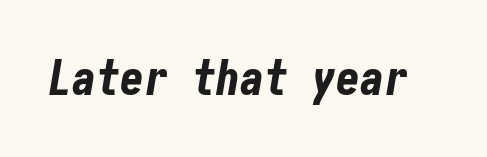
Q: Is the text bold? A: Yes.
Q: Is the text italic (slanted)? A: Yes, it leans right by about 10 degrees.
Q: Is the text underlined? A: No.
Q: Is the spacing between letters normal or unusually wide? A: Normal.
Q: Width (condensed, normal, or wide)? A: Condensed.
Q: Stroke contrast? A: Low.
Q: x-height? A: Medium.
